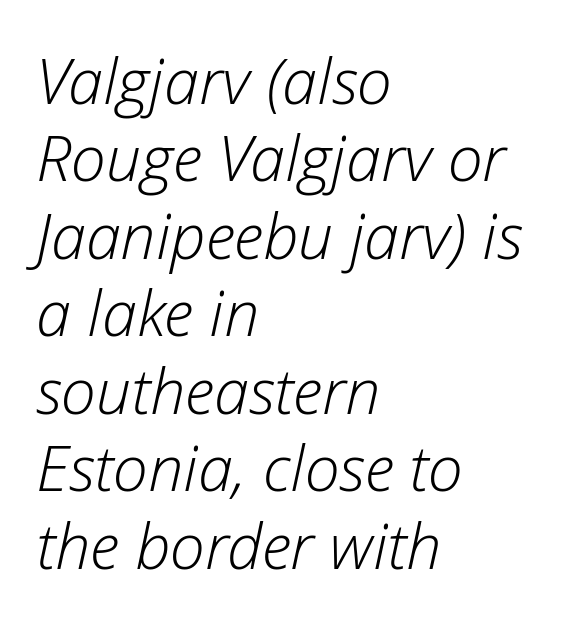
Has an underline been added? It has not. If you drew a line through each stem, it would be angled. This rendering uses left alignment, leaving the right contour irregular. Counters stay open thanks to moderate or lighter strokes. How are the letters spaced? Ordinarily, with no added tracking.
